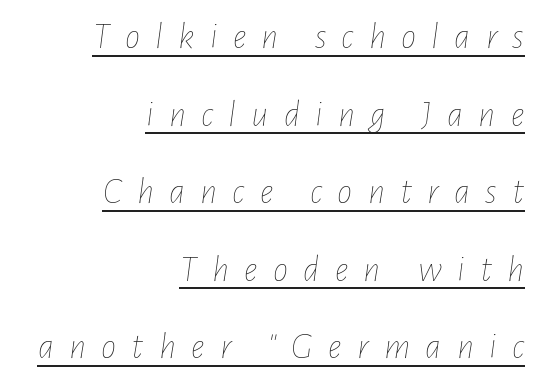
{"italic": "yes", "lean": "right", "slant_degrees": 7, "bold": "no", "weight": "thin", "width": "condensed", "stroke_contrast": "low", "x_height": "medium", "monospaced": "no", "underline": "yes", "align": "right", "line_spacing": "loose", "line_spacing_ratio": 2.04, "letter_spacing": "wide", "letter_spacing_em": 0.4, "glyph_px": 38}
